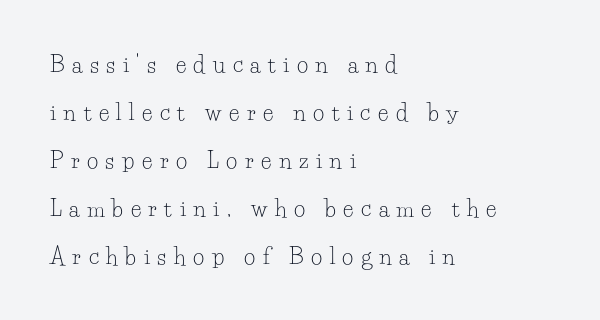
{"italic": "no", "bold": "no", "underline": "no", "align": "left", "line_spacing": "loose", "line_spacing_ratio": 2.18, "letter_spacing": "wide", "letter_spacing_em": 0.34, "glyph_px": 22}
